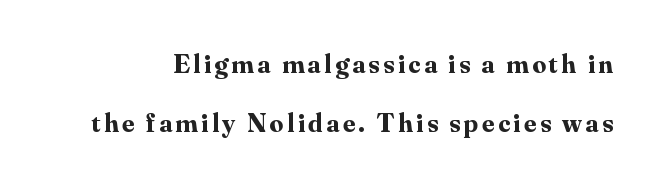
{"italic": "no", "bold": "yes", "underline": "no", "line_spacing": "loose", "line_spacing_ratio": 2.18, "glyph_px": 27}
